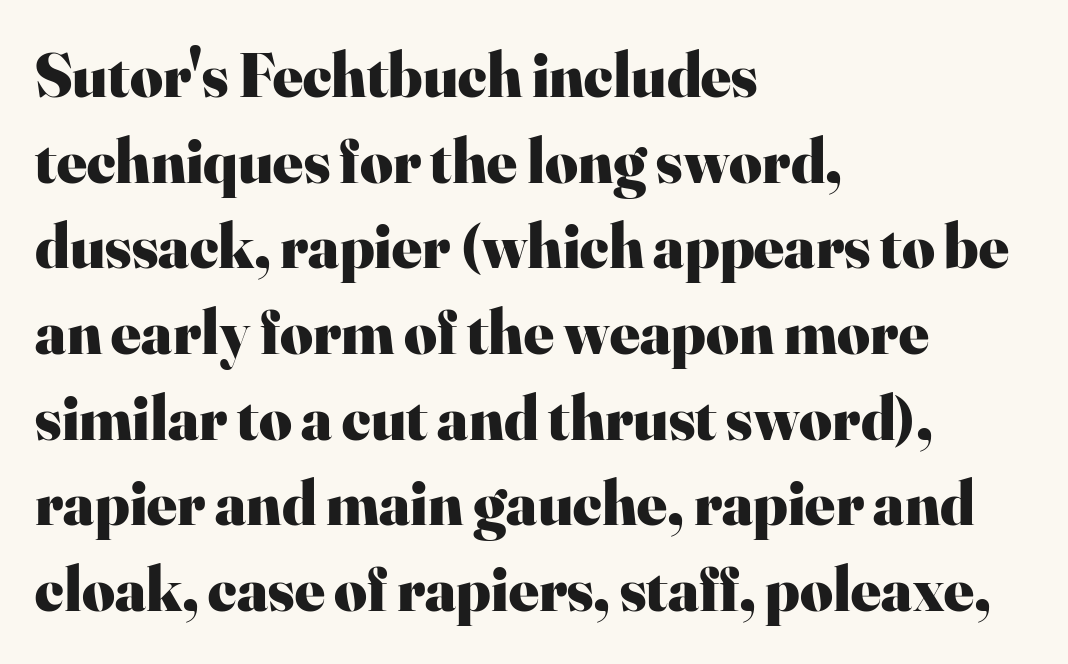
Serif or sans? Serif — the stroke terminals have little feet. Underlining? Definitely not there. Proportional: the letters do not fall into vertical columns. The typesetter chose a ragged-right arrangement here.
